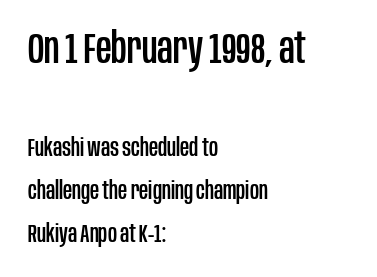
The image shows 43 px condensed sans-serif type, upright; set left-aligned, line spacing 1.72x, normal letter spacing, not underlined; the first (top) block is 1.72x larger; low stroke contrast and a large x-height.
